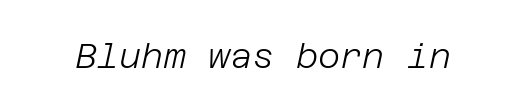
Q: Is the text bold? A: No.
Q: Is the text italic (slanted)? A: Yes, it leans right by about 12 degrees.
Q: Is the text underlined? A: No.
Q: Is the spacing between letters normal or unusually wide? A: Normal.
Q: Width (condensed, normal, or wide)? A: Normal.
Q: Stroke contrast? A: Low.
Q: x-height? A: Large.
